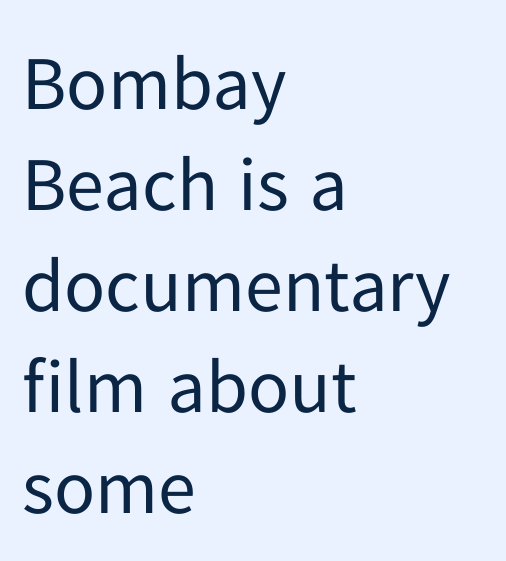
Q: Is the text bold? A: No.
Q: Is the text italic (slanted)? A: No, it is upright.
Q: Is the typeface a serif or a sans-serif typeface? A: Sans-serif.
Q: Is the text underlined? A: No.
Q: How is the paragraph aligned? A: Left-aligned.
Q: Is the spacing between letters normal or unusually wide? A: Normal.
Q: Is the spacing between lines tight, normal or loose? A: Normal.
Q: Width (condensed, normal, or wide)? A: Normal.
Q: Stroke contrast? A: Low.
Q: x-height? A: Medium.
Q: Monospaced? A: No.
